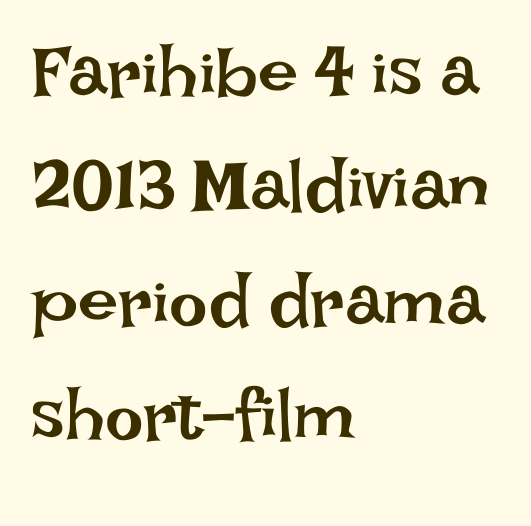
{"italic": "no", "bold": "no", "weight": "regular", "width": "normal", "stroke_contrast": "low", "x_height": "large", "monospaced": "no", "underline": "no", "align": "left", "line_spacing": "normal", "line_spacing_ratio": 1.59, "letter_spacing": "normal", "letter_spacing_em": 0.0, "glyph_px": 72}
